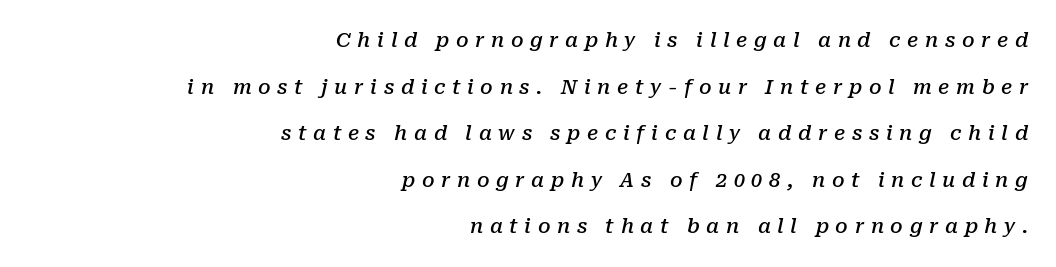
The image shows 20 px text type, italic (leaning right); set right-aligned, loose line spacing (2.33x), unusually wide letter spacing (+0.33 em), not underlined.
